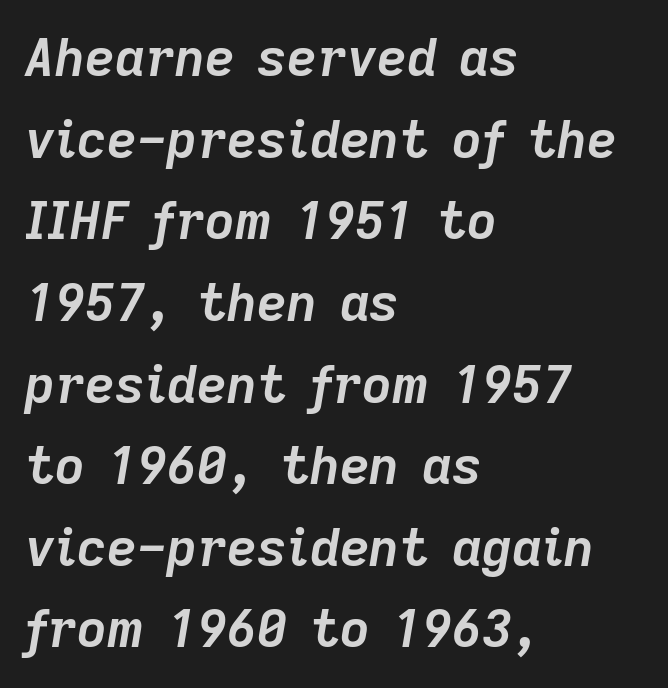
{"italic": "yes", "lean": "right", "slant_degrees": 9, "bold": "yes", "weight": "semibold", "width": "normal", "stroke_contrast": "low", "x_height": "medium", "monospaced": "no", "underline": "no", "align": "left", "line_spacing": "normal", "line_spacing_ratio": 1.57, "letter_spacing": "normal", "letter_spacing_em": 0.0, "glyph_px": 52}
